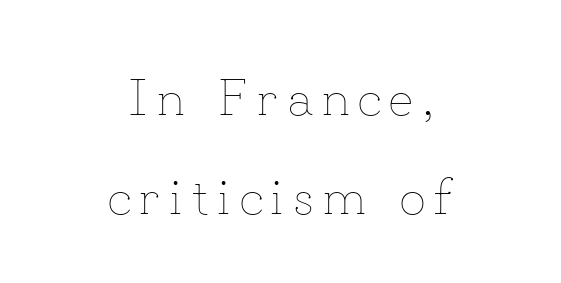
The image shows 52 px thin type, upright; set centered, loose line spacing (1.9x), not underlined; low stroke contrast and a small x-height.
